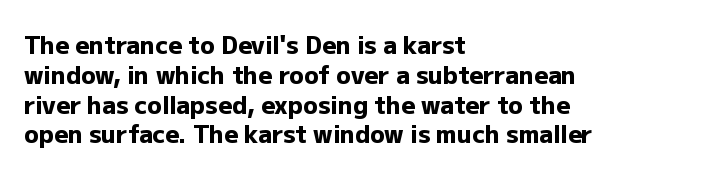
{"italic": "no", "bold": "yes", "underline": "no", "align": "left", "line_spacing_ratio": 1.24, "letter_spacing": "normal", "letter_spacing_em": 0.0, "glyph_px": 24}
